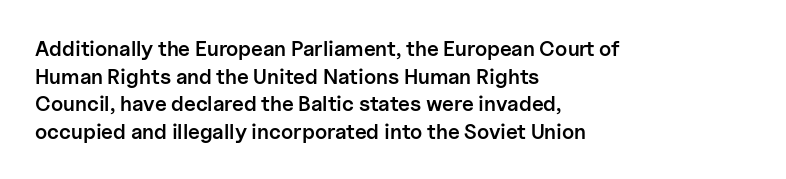
The image shows 21 px text type, upright; set left-aligned, normal line spacing (1.31x), normal letter spacing, not underlined.
